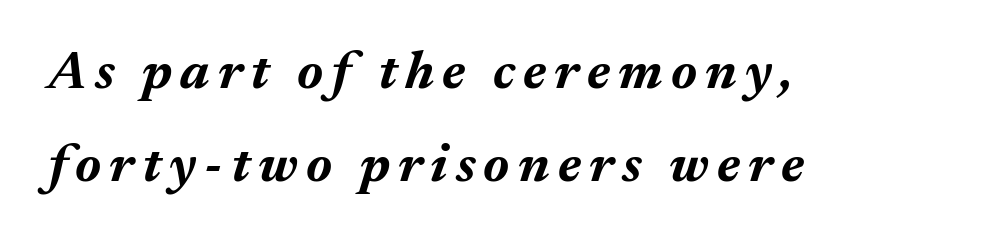
{"italic": "yes", "lean": "right", "slant_degrees": 17, "bold": "yes", "weight": "bold", "width": "normal", "stroke_contrast": "medium", "x_height": "medium", "monospaced": "no", "underline": "no", "align": "left", "line_spacing_ratio": 1.73, "glyph_px": 54}
